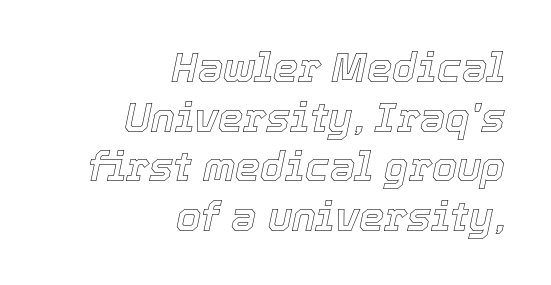
The image shows 40 px text type, italic (leaning right); set right-aligned, line spacing 1.24x, normal letter spacing, not underlined; a medium x-height.
